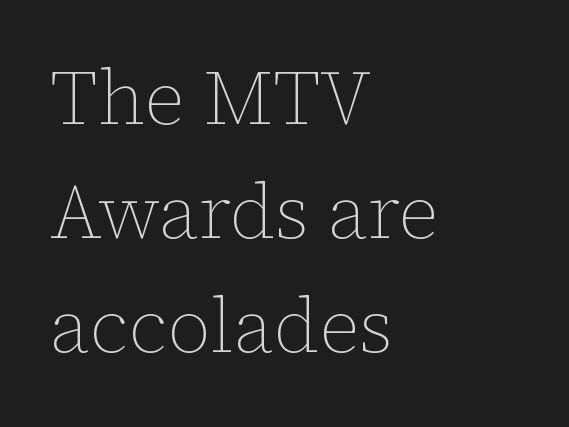
The image shows 76 px thin type, upright; set left-aligned, normal line spacing (1.5x), normal letter spacing, not underlined; low stroke contrast and a medium x-height.
